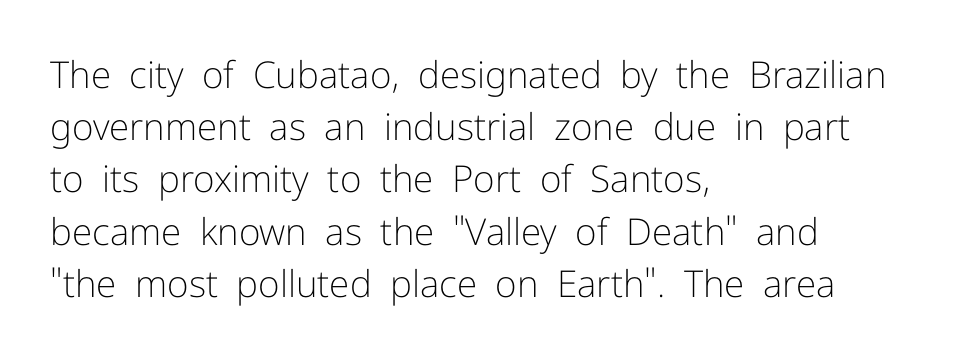
The compositor pushed each line to the left boundary. Regular leading. The face looks like a standard text weight, possibly lighter. This rendering features lettering with no underline. Does extra space separate the letters? No, they use regular spacing.
